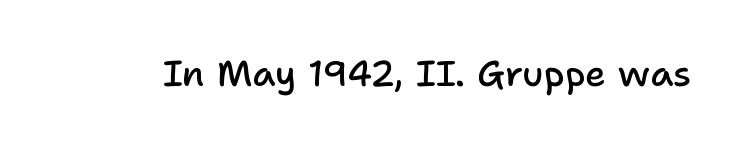
The image shows 36 px semibold sans-serif type, upright; set normal letter spacing, not underlined; low stroke contrast and a medium x-height.
